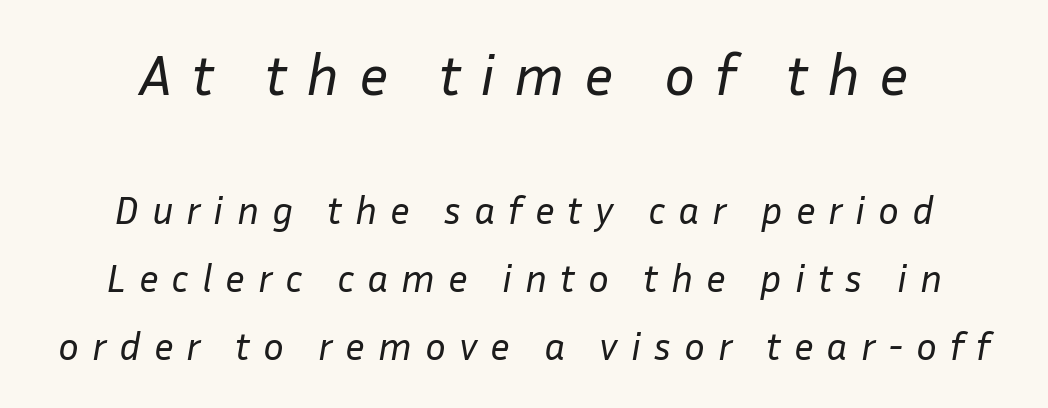
The passage is arranged like a title page — every line centered. Glance below the letters and you will spot only blank space. Here the first block reads like a headline and the second like body copy. Note the varied advance widths — an 'i' is clearly narrower than an 'm'.
